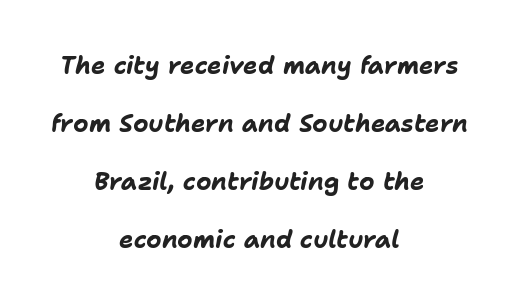
Q: Is the text bold? A: Yes.
Q: Is the text italic (slanted)? A: Yes, it leans right by about 11 degrees.
Q: Is the text underlined? A: No.
Q: How is the paragraph aligned? A: Centered.
Q: Is the spacing between letters normal or unusually wide? A: Normal.
Q: Is the spacing between lines tight, normal or loose? A: Loose.
